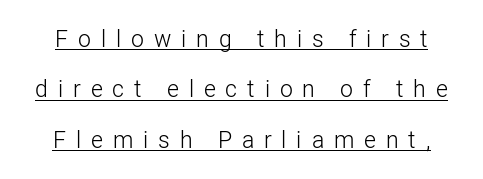
The cut favours lightness, reaching ordinary text weight at its darkest. The rendering uses a large line-height, opening up the rows. The font's upright variant was chosen for this text. How are the letters spaced? Widely, with obvious added tracking.
